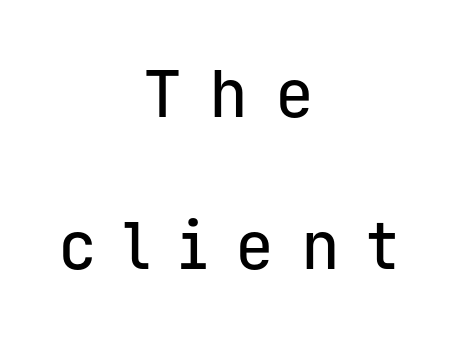
{"serif": "no", "italic": "no", "width": "normal", "stroke_contrast": "low", "x_height": "medium", "monospaced": "yes", "underline": "no", "align": "center", "line_spacing": "loose", "line_spacing_ratio": 2.34, "letter_spacing": "wide", "letter_spacing_em": 0.41, "glyph_px": 65}
